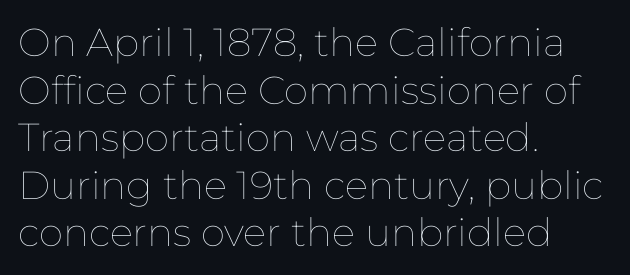
Q: Is the text bold? A: No.
Q: Is the text italic (slanted)? A: No, it is upright.
Q: Is the text underlined? A: No.
Q: How is the paragraph aligned? A: Left-aligned.
Q: Is the spacing between letters normal or unusually wide? A: Normal.
Q: Width (condensed, normal, or wide)? A: Normal.
Q: Stroke contrast? A: Low.
Q: x-height? A: Medium.
Q: Monospaced? A: No.
